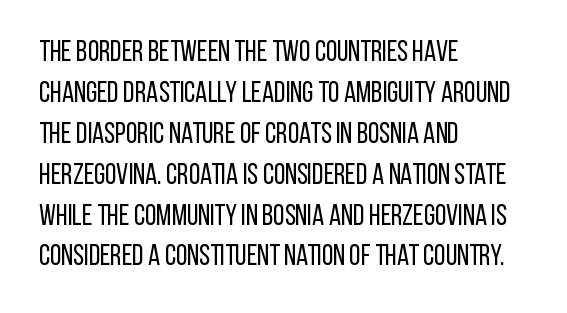
Q: Is the text bold? A: No.
Q: Is the text italic (slanted)? A: No, it is upright.
Q: Is the typeface a serif or a sans-serif typeface? A: Sans-serif.
Q: Is the text underlined? A: No.
Q: How is the paragraph aligned? A: Left-aligned.
Q: Is the spacing between letters normal or unusually wide? A: Normal.
Q: Is the spacing between lines tight, normal or loose? A: Normal.
Q: Width (condensed, normal, or wide)? A: Condensed.
Q: Stroke contrast? A: Low.
Q: x-height? A: Large.
Q: Monospaced? A: No.
